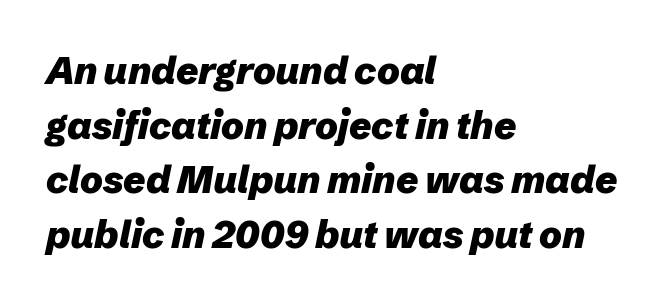
The image shows 38 px heavy type, italic (leaning right); set left-aligned, normal line spacing (1.44x), normal letter spacing, not underlined; low stroke contrast and a medium x-height.
